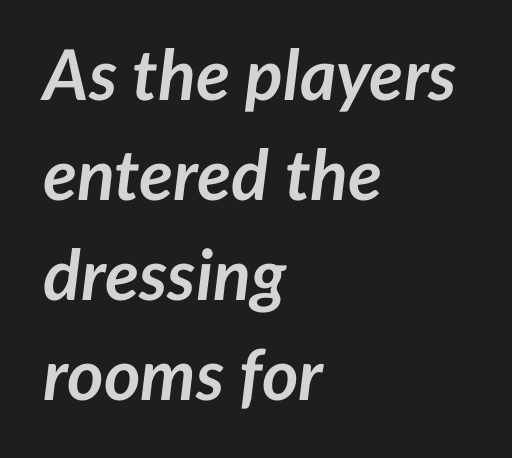
Note the varied advance widths — an 'i' is clearly narrower than an 'm'. The text carries the slant typical of an italic or oblique font. Left-aligned paragraph, ragged on the right. Compared with typical paragraphs, the rows here are spaced about the same. Spacing between characters is what you'd get straight out of the box. Emphasis by weight is at full strength: bold.
